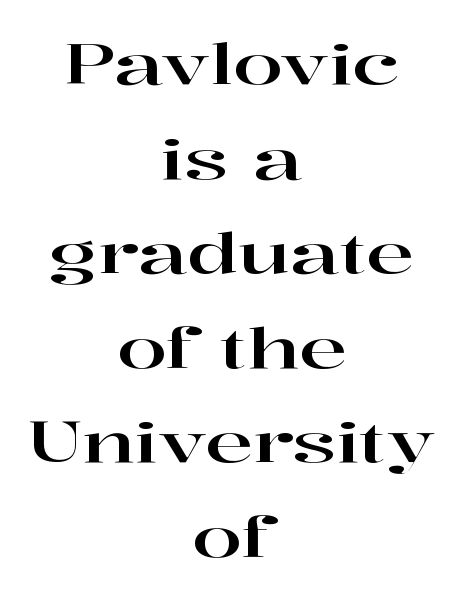
The image shows 57 px wide serif type, upright; set centered, normal line spacing (1.66x), normal letter spacing, not underlined; high stroke contrast and a medium x-height.
